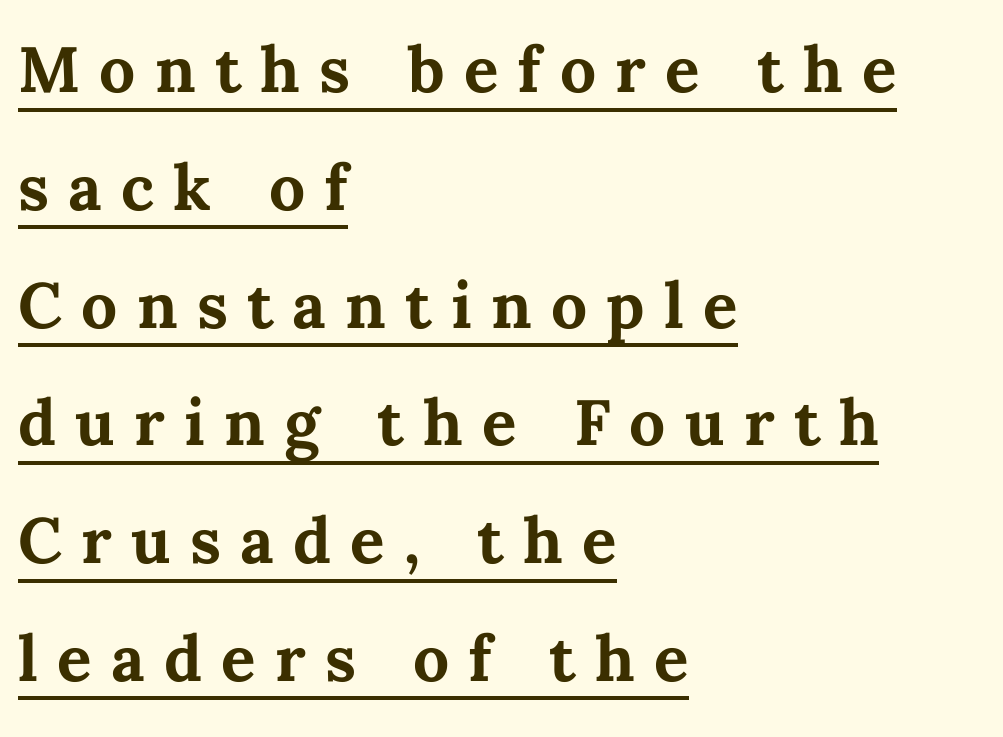
The image shows 64 px bold type, upright; set left-aligned, line spacing 1.84x, unusually wide letter spacing (+0.3 em), underlined; medium stroke contrast and a medium x-height.
